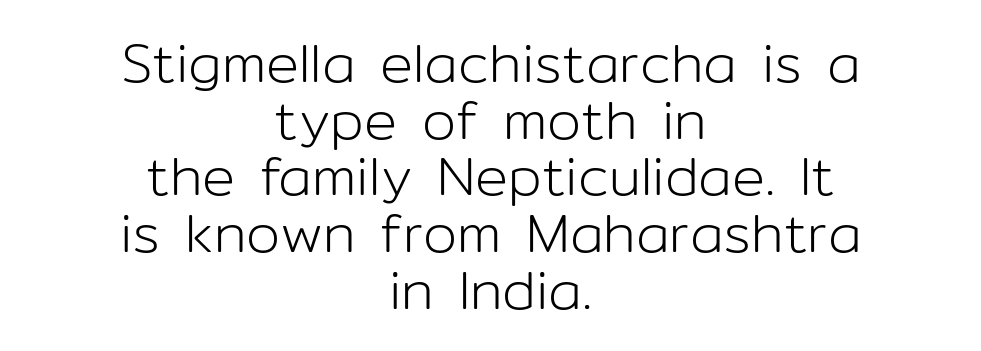
{"serif": "no", "italic": "no", "bold": "no", "weight": "light", "width": "normal", "stroke_contrast": "low", "x_height": "medium", "monospaced": "no", "underline": "no", "align": "center", "line_spacing": "tight", "line_spacing_ratio": 1.03, "letter_spacing": "normal", "letter_spacing_em": 0.0, "glyph_px": 55}
